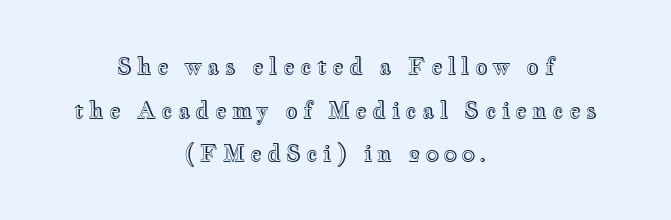
{"italic": "no", "underline": "no", "align": "center", "line_spacing": "loose", "line_spacing_ratio": 1.98, "letter_spacing": "wide", "letter_spacing_em": 0.24, "glyph_px": 22}
